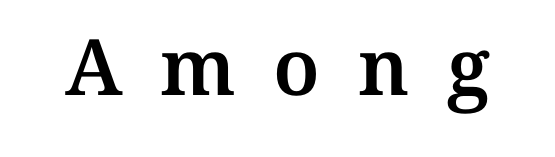
The image shows 78 px text type, upright; set unusually wide letter spacing (+0.48 em), not underlined; medium stroke contrast and a medium x-height.
